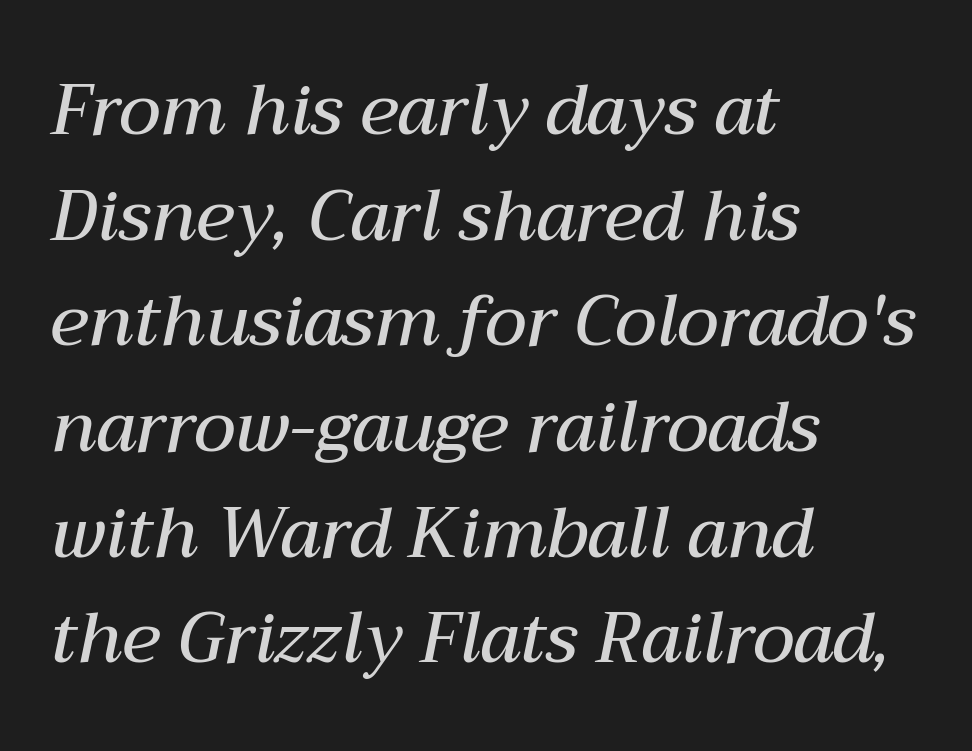
The image shows 70 px semibold type, italic (leaning right); set left-aligned, normal line spacing (1.51x), normal letter spacing, not underlined; medium stroke contrast and a medium x-height.
